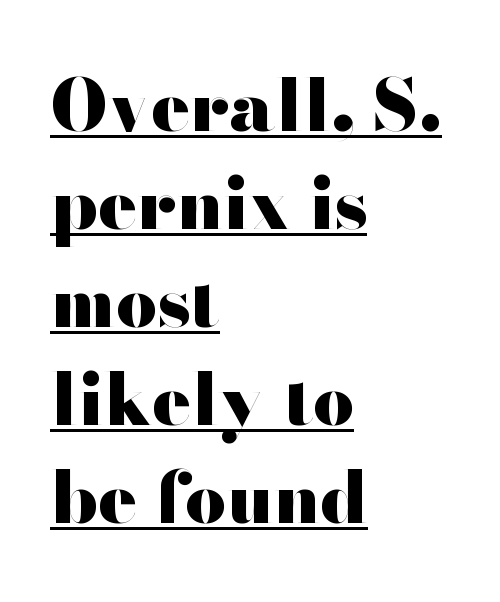
{"serif": "no", "italic": "no", "bold": "yes", "weight": "heavy", "width": "wide", "stroke_contrast": "high", "x_height": "small", "monospaced": "no", "underline": "yes", "align": "left", "line_spacing": "normal", "line_spacing_ratio": 1.36, "letter_spacing": "normal", "letter_spacing_em": 0.0, "glyph_px": 72}
